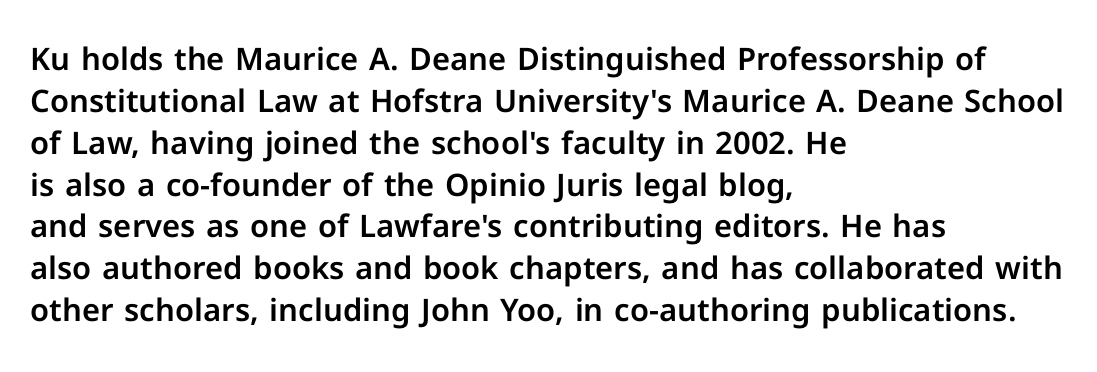
Each line starts at the same left margin while the right side varies. A typesetter would call this proportional, since set widths differ per character. Notice how descenders clear the ascenders below comfortably — that's standard leading. Descenders are the only things crossing below the line.
